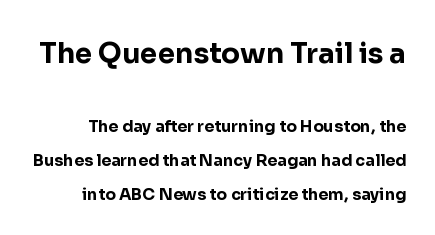
Q: Is the text bold? A: Yes.
Q: Is the text italic (slanted)? A: No, it is upright.
Q: Is the typeface a serif or a sans-serif typeface? A: Sans-serif.
Q: Is the text underlined? A: No.
Q: Is the spacing between letters normal or unusually wide? A: Normal.
Q: Is the spacing between lines tight, normal or loose? A: Loose.
Q: Which block of text is set in a larger size, the first (top) or the second (bottom)? A: The first (top) one.
Q: Width (condensed, normal, or wide)? A: Normal.
Q: Stroke contrast? A: Low.
Q: x-height? A: Medium.
Q: Monospaced? A: No.
